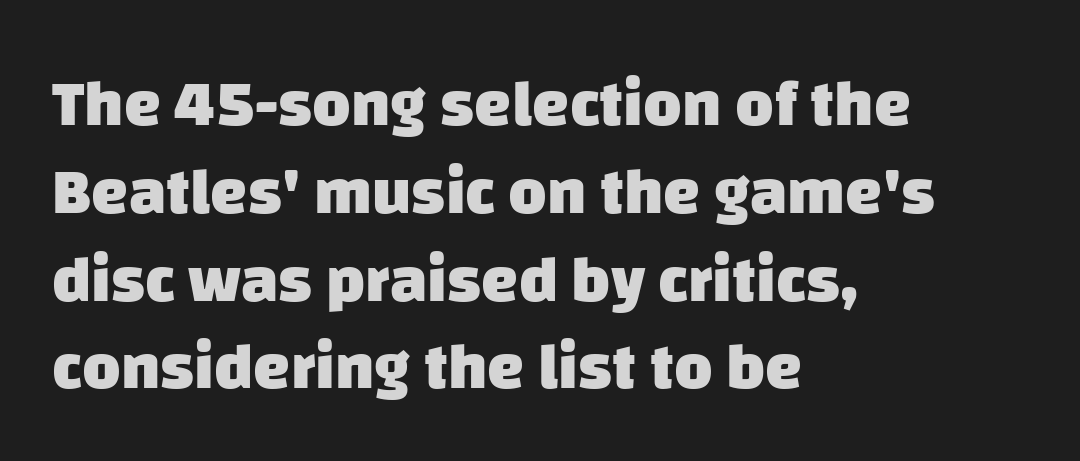
The image shows 66 px heavy sans-serif type; set left-aligned, normal line spacing (1.33x), normal letter spacing, not underlined; low stroke contrast and a large x-height.
